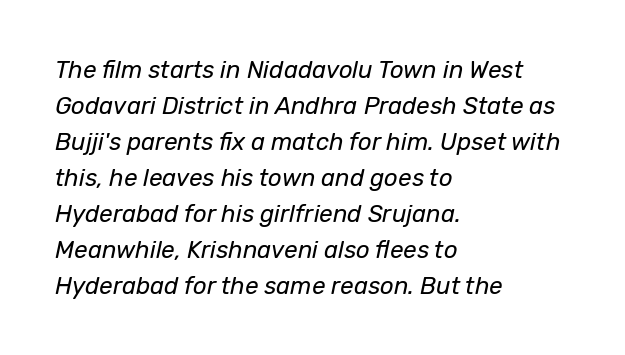
The image shows 24 px text type, italic (leaning right); set left-aligned, normal line spacing (1.5x), normal letter spacing, not underlined.
